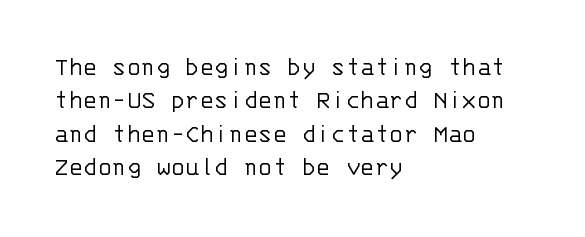
No letter is thick-stroked: the sample isn't bold. This rendering leaves character spacing at its baseline value. A bare baseline throughout the passage. Line beginnings align vertically; line endings do not. This sample uses an upright cut, with every glyph sitting square on the baseline.
